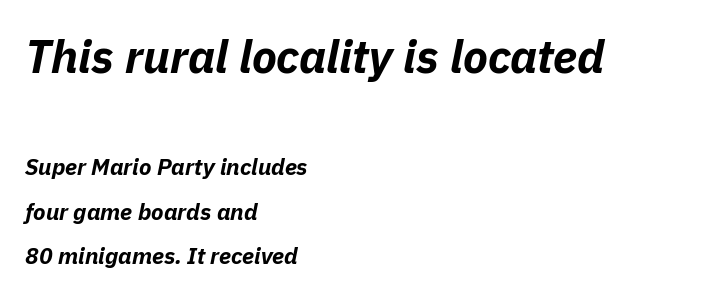
Q: Is the text bold? A: Yes.
Q: Is the text italic (slanted)? A: Yes, it leans right by about 11 degrees.
Q: Is the text underlined? A: No.
Q: How is the paragraph aligned? A: Left-aligned.
Q: Is the spacing between letters normal or unusually wide? A: Normal.
Q: Is the spacing between lines tight, normal or loose? A: Loose.
Q: Which block of text is set in a larger size, the first (top) or the second (bottom)? A: The first (top) one.
Q: Width (condensed, normal, or wide)? A: Normal.
Q: Stroke contrast? A: Low.
Q: x-height? A: Medium.
Q: Monospaced? A: No.
